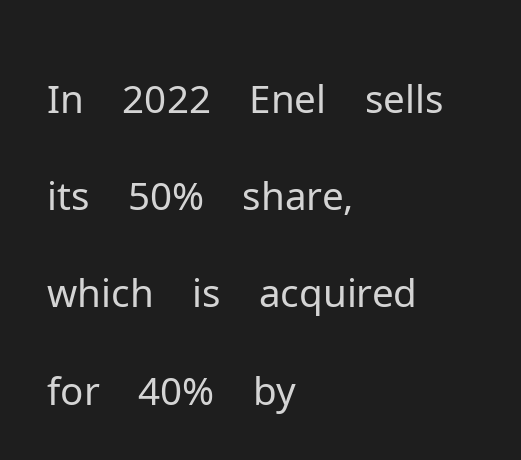
Q: Is the text bold? A: No.
Q: Is the text italic (slanted)? A: No, it is upright.
Q: Is the typeface a serif or a sans-serif typeface? A: Sans-serif.
Q: Is the text underlined? A: No.
Q: How is the paragraph aligned? A: Left-aligned.
Q: Is the spacing between letters normal or unusually wide? A: Normal.
Q: Width (condensed, normal, or wide)? A: Normal.
Q: Stroke contrast? A: Low.
Q: x-height? A: Medium.
Q: Monospaced? A: No.
